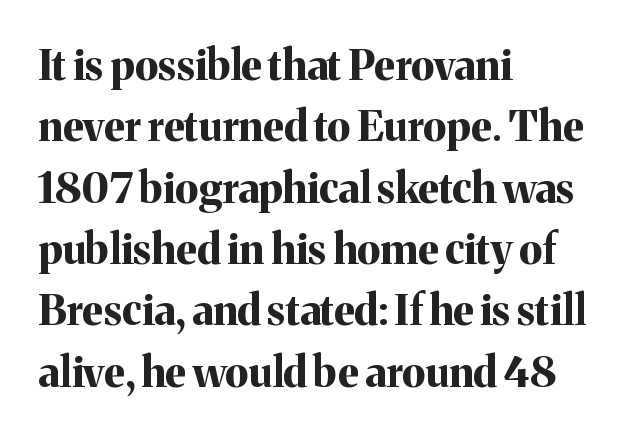
{"serif": "yes", "italic": "no", "bold": "yes", "weight": "bold", "width": "normal", "stroke_contrast": "medium", "x_height": "medium", "monospaced": "no", "underline": "no", "align": "left", "line_spacing": "normal", "line_spacing_ratio": 1.46, "letter_spacing": "normal", "letter_spacing_em": 0.0, "glyph_px": 42}
